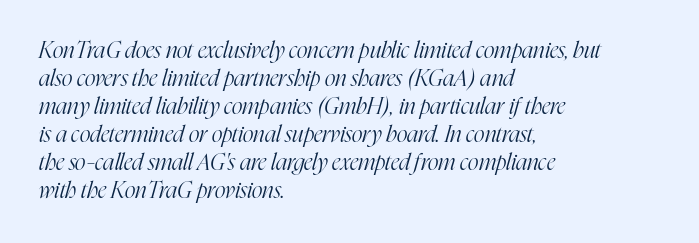
{"italic": "yes", "lean": "right", "slant_degrees": 16, "bold": "no", "underline": "no", "align": "left", "line_spacing_ratio": 1.22, "letter_spacing": "normal", "letter_spacing_em": 0.0, "glyph_px": 23}
